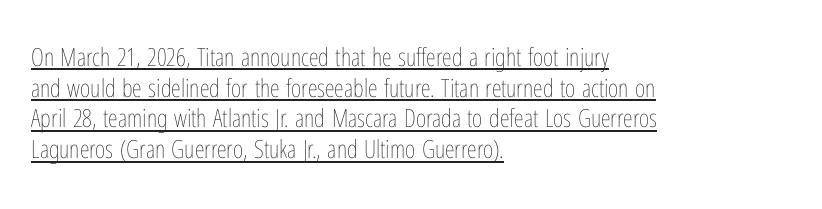
{"italic": "no", "bold": "no", "underline": "yes", "align": "left", "line_spacing_ratio": 1.23, "letter_spacing": "normal", "letter_spacing_em": 0.0, "glyph_px": 25}
